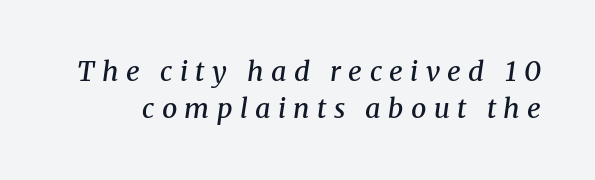
The image shows 27 px text type, italic (leaning right); set normal line spacing (1.37x), unusually wide letter spacing (+0.27 em), not underlined.
